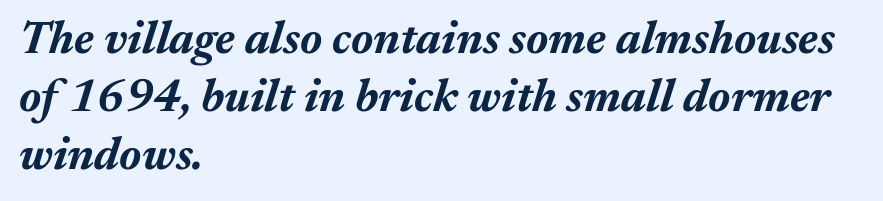
{"italic": "yes", "lean": "right", "slant_degrees": 17, "bold": "yes", "weight": "bold", "width": "normal", "stroke_contrast": "medium", "x_height": "medium", "monospaced": "no", "underline": "no", "align": "left", "line_spacing": "normal", "line_spacing_ratio": 1.26, "letter_spacing": "normal", "letter_spacing_em": 0.0, "glyph_px": 46}
